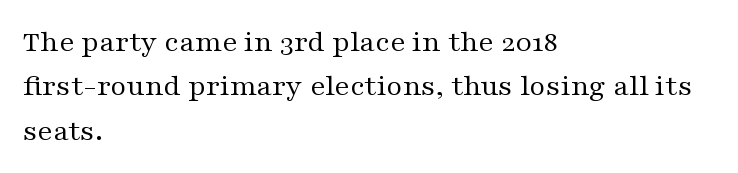
The image shows 31 px regular-weight, wide serif type, upright; set left-aligned, normal line spacing (1.43x), normal letter spacing, not underlined; medium stroke contrast and a medium x-height.
